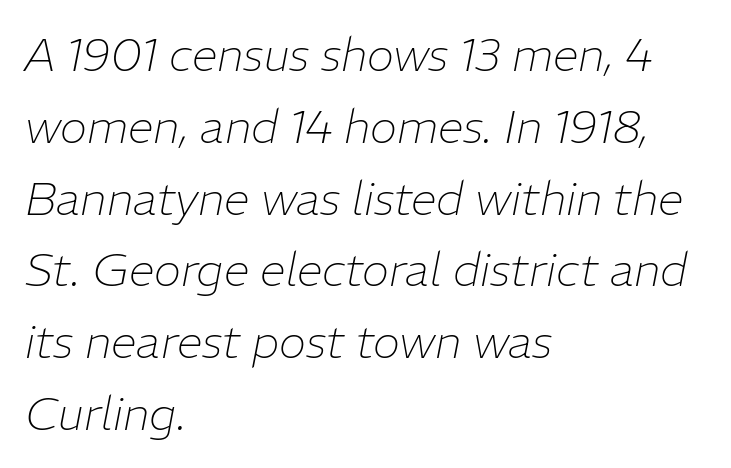
The image shows 46 px thin type, italic (leaning right); set left-aligned, normal line spacing (1.56x), normal letter spacing, not underlined; low stroke contrast and a medium x-height.
